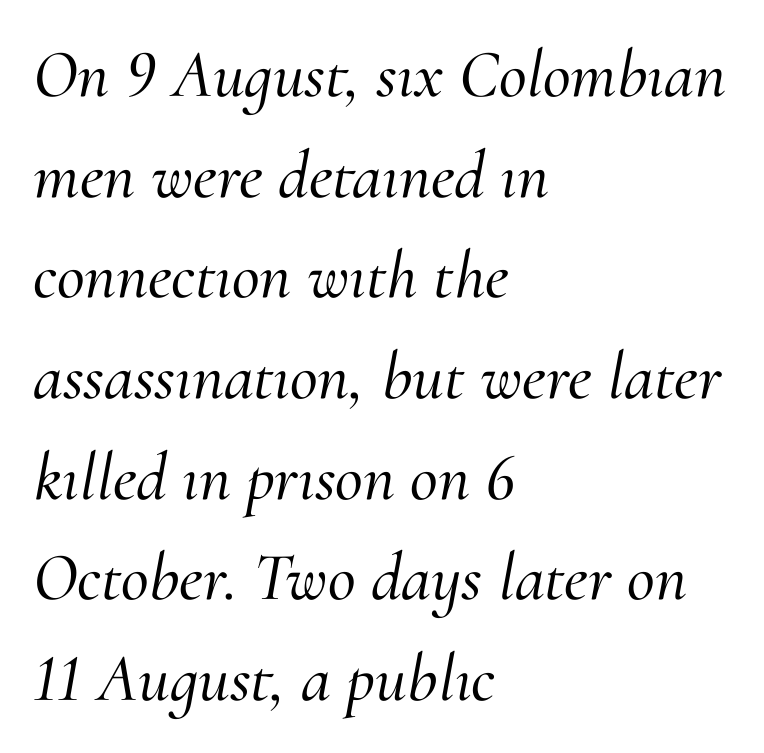
Notice how the stems are inclined rather than vertical — that's the hallmark of italics. Yep, those are serifs on the letters. Short and long lines alike share a common starting point at left. The gap between lines stays unmarked. A typesetter would call this zero additional tracking. The space between consecutive lines is moderate.
